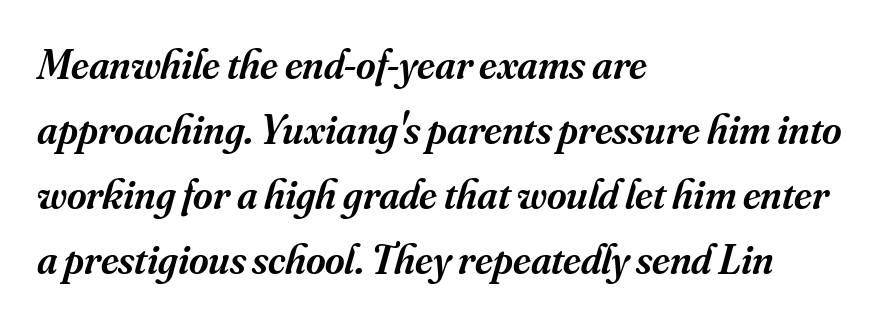
The line texture is even and compact thanks to regular tracking. The text block is weighted toward the left margin, trailing off unevenly rightward. This is the in-between weight designers call semibold or demi. Honestly, the row spacing looks completely unremarkable.
